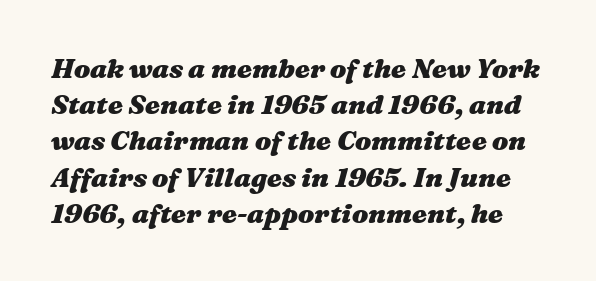
The image shows 27 px bold type, italic (leaning right); set normal line spacing (1.34x), normal letter spacing, not underlined.
